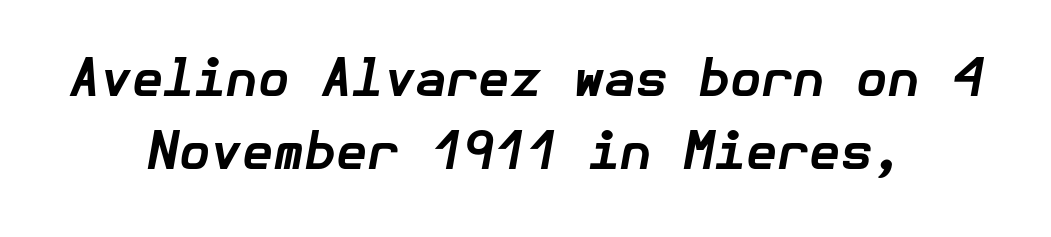
Is there much room between lines? A standard amount, neither cramped nor airy. Does the lettering tilt? It does — this is italic. Emphasis by weight is at full strength: bold. The line texture is even and compact thanks to regular tracking. The whitespace from short lines is split evenly between both sides. The space beneath each line is pristine and unruled.
